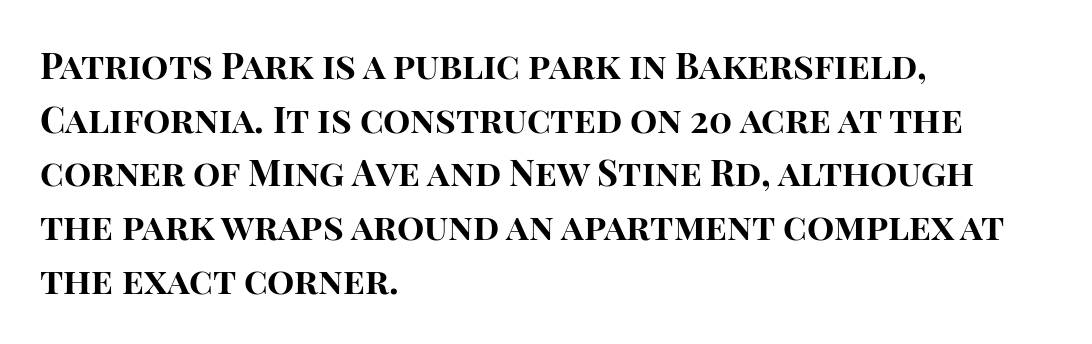
The zone under the glyphs is completely vacant. Nothing unusual about the tracking: characters are spaced as the font intends. Regarding leading, the lines here are spaced in the standard way. Alignment: flush left. These words are printed bold, with thick strokes throughout. Spacing verdict: proportional, widths tailored to each character.
